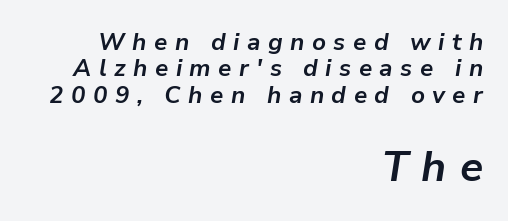
{"italic": "yes", "lean": "right", "slant_degrees": 9, "bold": "yes", "weight": "bold", "width": "normal", "stroke_contrast": "low", "x_height": "medium", "monospaced": "no", "underline": "no", "align": "right", "line_spacing": "tight", "line_spacing_ratio": 1.1, "letter_spacing": "wide", "letter_spacing_em": 0.31, "larger_block": "second", "size_ratio": 1.75, "glyph_px": 42}
